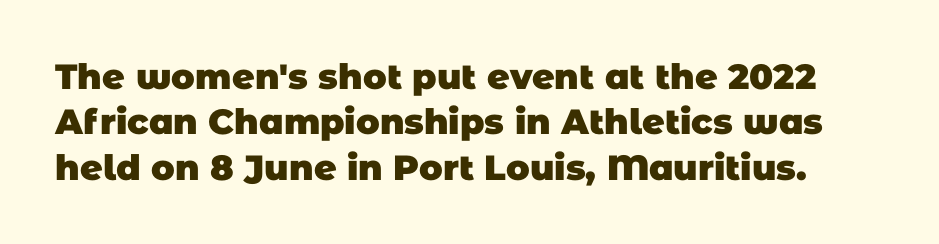
The passage shown is typed in a proportional face where columns would drift. Baseline-to-baseline distance is the conventional proportion of letter height. Thick stems and heavy bowls — unmistakably bold. Serifs: no, the terminals of the letterforms are clean. Standard letterfit; no display-style spreading of the glyphs. Decoration check: the copy has no underline.
